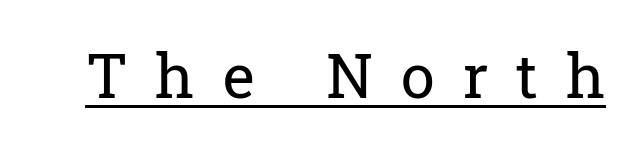
The image shows 61 px regular-weight serif type, upright; set unusually wide letter spacing (+0.46 em), underlined; low stroke contrast and a medium x-height.
